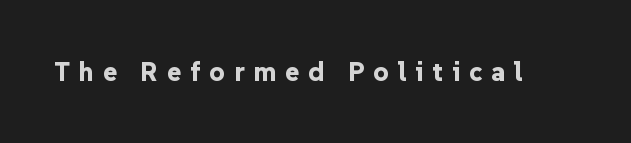
Q: Is the text bold? A: Yes.
Q: Is the text italic (slanted)? A: No, it is upright.
Q: Is the text underlined? A: No.
Q: Is the spacing between letters normal or unusually wide? A: Unusually wide.
